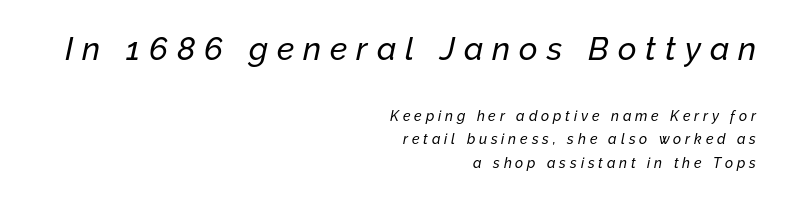
{"italic": "yes", "lean": "right", "slant_degrees": 12, "width": "normal", "stroke_contrast": "low", "x_height": "medium", "monospaced": "no", "underline": "no", "align": "right", "line_spacing": "normal", "line_spacing_ratio": 1.65, "letter_spacing": "wide", "letter_spacing_em": 0.28, "larger_block": "first", "size_ratio": 2.29, "glyph_px": 32}
